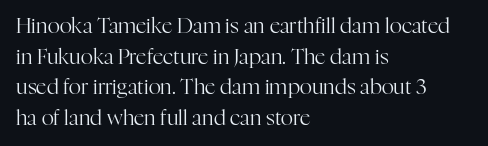
The image shows 21 px text type, upright; set left-aligned, normal line spacing (1.46x), normal letter spacing, not underlined.
